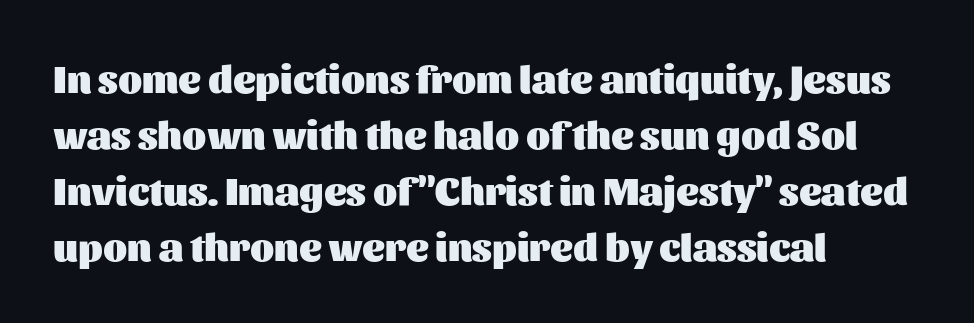
The space beneath each line is pristine and unruled. Summary of vertical rhythm: regular, with standard interline spacing. Proportional: the letters do not fall into vertical columns. You can tell it's not italic because the verticals are truly vertical. The lines are quadded left.
